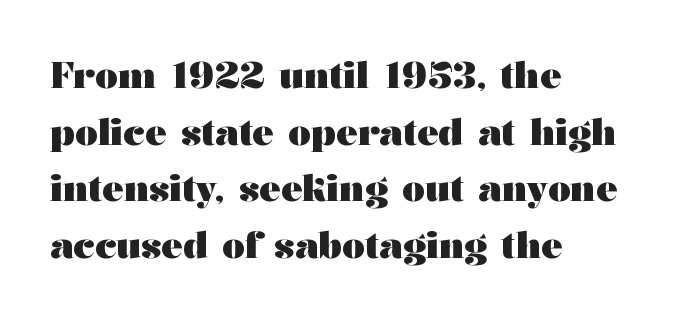
{"serif": "yes", "italic": "no", "bold": "yes", "weight": "heavy", "width": "wide", "stroke_contrast": "medium", "x_height": "medium", "monospaced": "no", "underline": "no", "align": "left", "line_spacing": "normal", "line_spacing_ratio": 1.57, "letter_spacing": "normal", "letter_spacing_em": 0.0, "glyph_px": 36}
